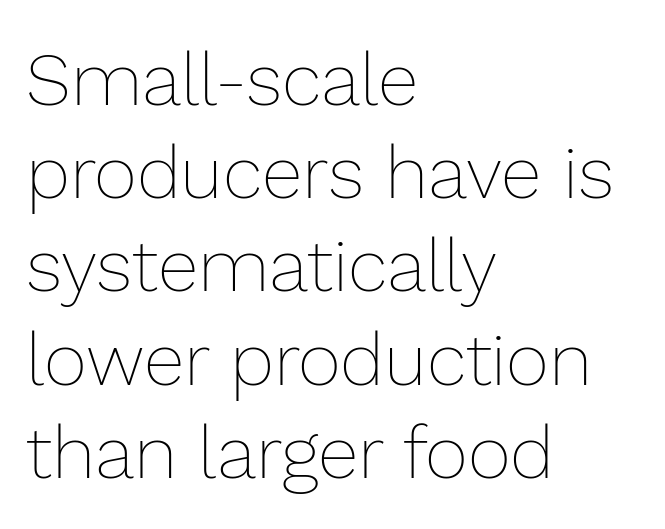
The image shows 74 px thin type, upright; set left-aligned, normal line spacing (1.26x), normal letter spacing, not underlined; low stroke contrast and a medium x-height.
